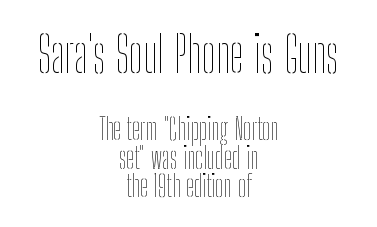
{"italic": "no", "bold": "no", "weight": "thin", "width": "condensed", "stroke_contrast": "low", "x_height": "medium", "monospaced": "no", "underline": "no", "align": "center", "line_spacing": "tight", "line_spacing_ratio": 0.97, "letter_spacing": "normal", "letter_spacing_em": 0.0, "larger_block": "first", "size_ratio": 1.72, "glyph_px": 50}
